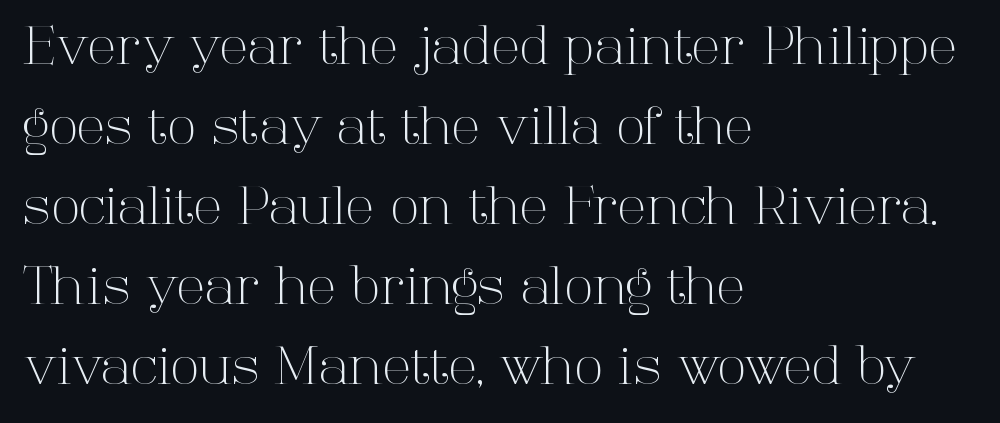
The image shows 53 px light serif type, upright; set left-aligned, normal line spacing (1.51x), normal letter spacing, not underlined; high stroke contrast and a medium x-height.
